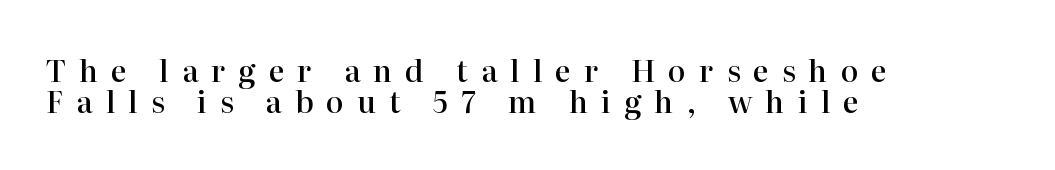
The image shows 30 px semibold serif type, upright; set left-aligned, tight line spacing (1.05x), unusually wide letter spacing (+0.43 em), not underlined; high stroke contrast and a medium x-height.
